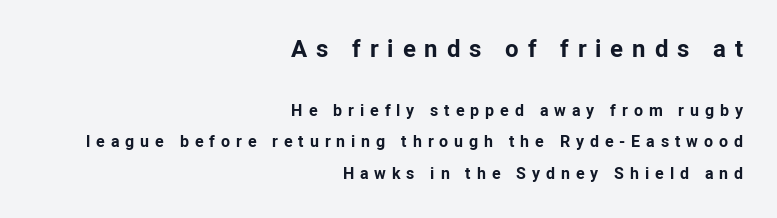
Q: Is the text bold? A: Yes.
Q: Is the text italic (slanted)? A: No, it is upright.
Q: Is the text underlined? A: No.
Q: How is the paragraph aligned? A: Right-aligned.
Q: Is the spacing between letters normal or unusually wide? A: Unusually wide.
Q: Is the spacing between lines tight, normal or loose? A: Loose.
Q: Which block of text is set in a larger size, the first (top) or the second (bottom)? A: The first (top) one.
